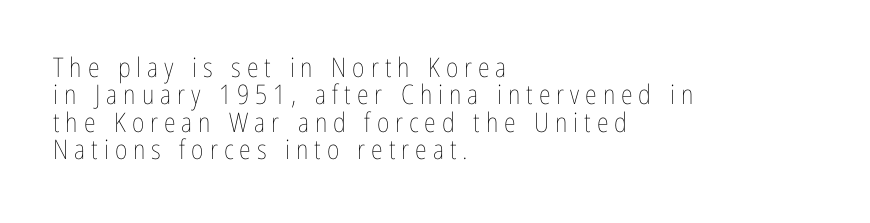
You could barely slide anything between these rows. A light-to-regular cut is what we see here. Type without underlining. Short note: letters widely spaced. The ragged edge is on the right, which tells us the setting is flush left. Style check: upright.
